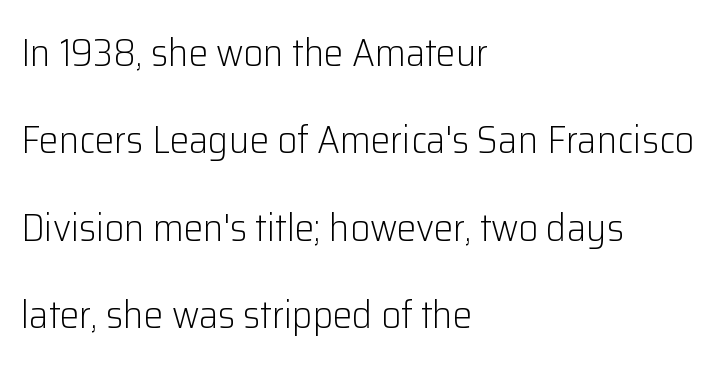
The lettering holds an erect, upright posture throughout. Counters stay open thanks to moderate or lighter strokes. The string is rendered with underlining switched off. A typesetter would call this proportional, since set widths differ per character. Horizontally, the lines are justified to the leading edge only. Loosely led — the rows are spread out.
